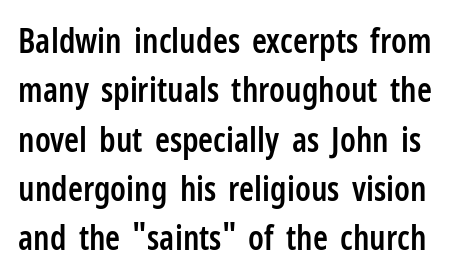
The image shows 34 px semibold, condensed sans-serif type, upright; set normal line spacing (1.45x), normal letter spacing, not underlined; low stroke contrast and a medium x-height.
